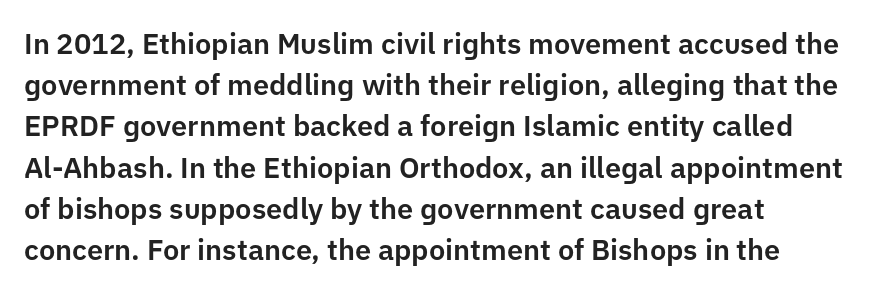
Q: Is the text italic (slanted)? A: No, it is upright.
Q: Is the typeface a serif or a sans-serif typeface? A: Sans-serif.
Q: Is the text underlined? A: No.
Q: How is the paragraph aligned? A: Left-aligned.
Q: Is the spacing between letters normal or unusually wide? A: Normal.
Q: Is the spacing between lines tight, normal or loose? A: Normal.
Q: Width (condensed, normal, or wide)? A: Normal.
Q: Stroke contrast? A: Low.
Q: x-height? A: Medium.
Q: Monospaced? A: No.
